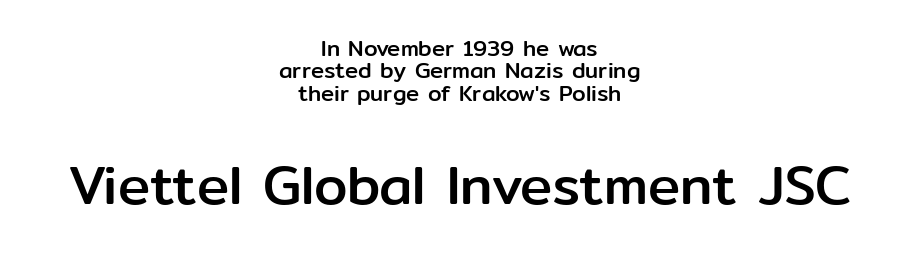
The image shows 54 px sans-serif type, upright; set centered, tight line spacing (1.02x), normal letter spacing, not underlined; the second (bottom) block is 2.45x larger; low stroke contrast and a medium x-height.
